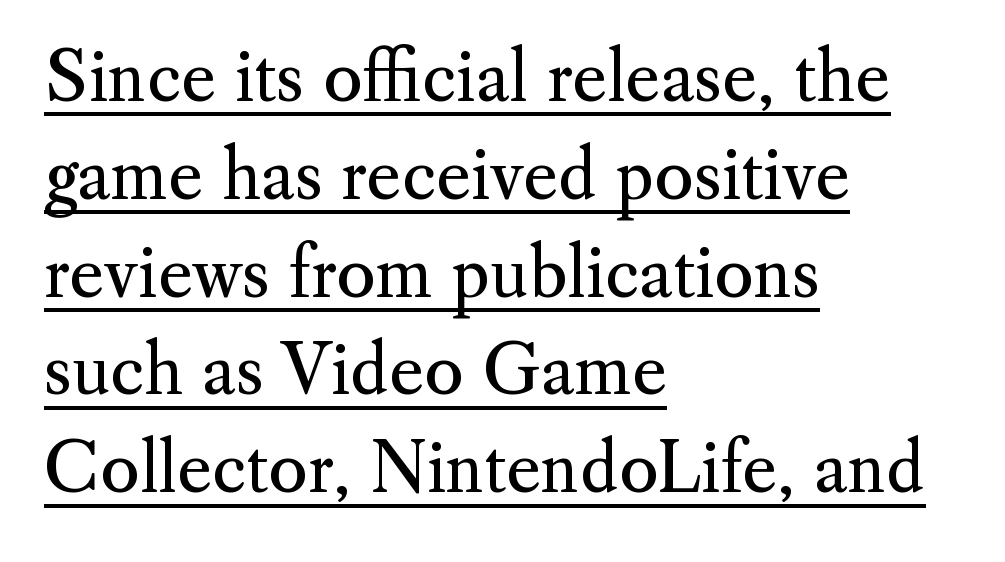
The image shows 67 px regular-weight serif type, upright; set left-aligned, normal line spacing (1.46x), normal letter spacing, underlined; medium stroke contrast and a small x-height.
